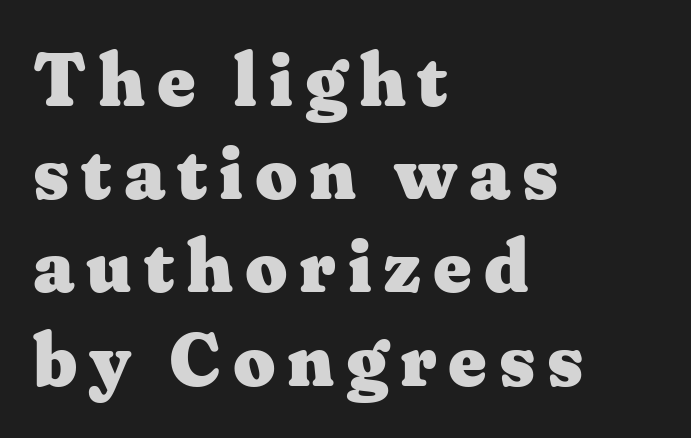
It's the straight-up-and-down kind of type. Summary of vertical rhythm: regular, with standard interline spacing. This is serif lettering, the kind often seen in printed books. Caption: multi-line text, flush left, ragged right. Typesetter's note: full bold, strokes at maximum text heaviness.
